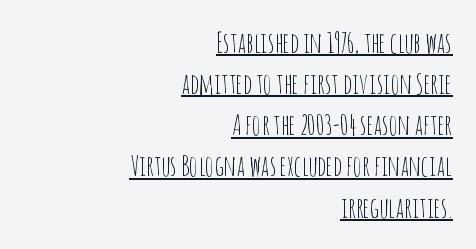
Q: Is the text bold? A: No.
Q: Is the text italic (slanted)? A: No, it is upright.
Q: Is the typeface a serif or a sans-serif typeface? A: Sans-serif.
Q: Is the text underlined? A: Yes.
Q: How is the paragraph aligned? A: Right-aligned.
Q: Is the spacing between letters normal or unusually wide? A: Normal.
Q: Is the spacing between lines tight, normal or loose? A: Normal.
Q: Width (condensed, normal, or wide)? A: Condensed.
Q: Stroke contrast? A: Low.
Q: x-height? A: Large.
Q: Monospaced? A: No.
